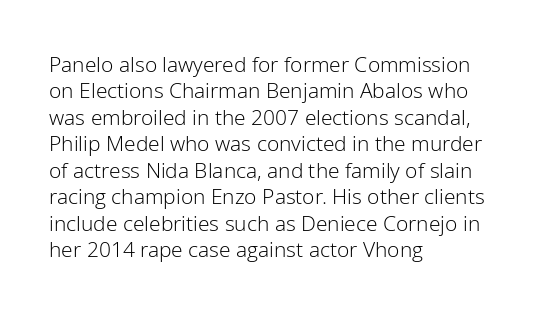
The rendering uses a moderate line-height, typical for paragraphs. Only glyphs here, with clear space below each row. The passage is arranged the way most books set body copy — flush left. Spacing between characters is what you'd get straight out of the box.
